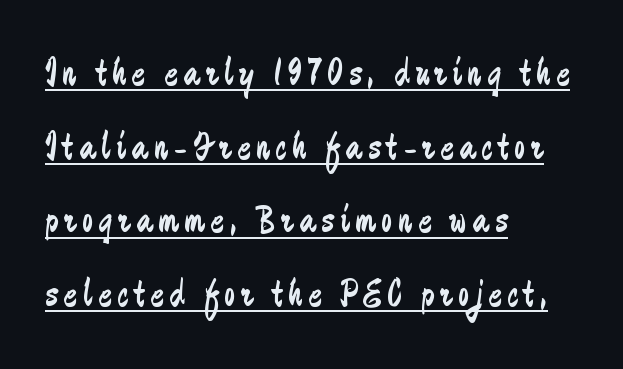
Q: Is the text bold? A: No.
Q: Is the text italic (slanted)? A: Yes.
Q: Is the typeface a serif or a sans-serif typeface? A: Sans-serif.
Q: Is the text underlined? A: Yes.
Q: How is the paragraph aligned? A: Left-aligned.
Q: Width (condensed, normal, or wide)? A: Condensed.
Q: Stroke contrast? A: Low.
Q: x-height? A: Small.
Q: Monospaced? A: No.
